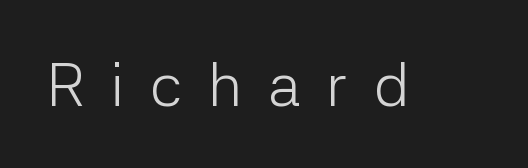
The image shows 61 px light sans-serif type, upright; set unusually wide letter spacing (+0.42 em), not underlined; low stroke contrast and a medium x-height.
